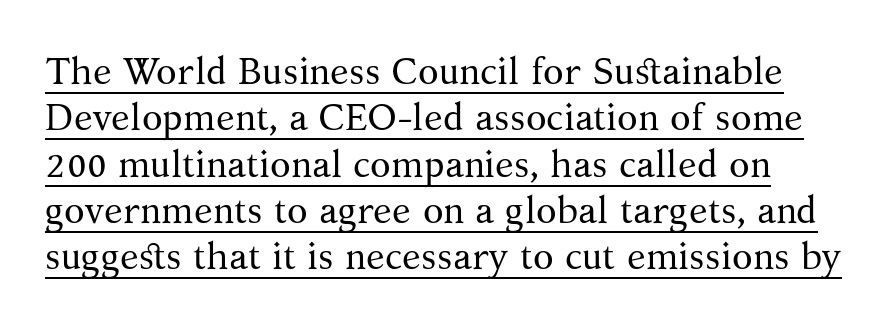
Q: Is the text bold? A: No.
Q: Is the text italic (slanted)? A: No, it is upright.
Q: Is the typeface a serif or a sans-serif typeface? A: Serif.
Q: Is the text underlined? A: Yes.
Q: Is the spacing between letters normal or unusually wide? A: Normal.
Q: Width (condensed, normal, or wide)? A: Normal.
Q: Stroke contrast? A: Medium.
Q: x-height? A: Medium.
Q: Monospaced? A: No.
